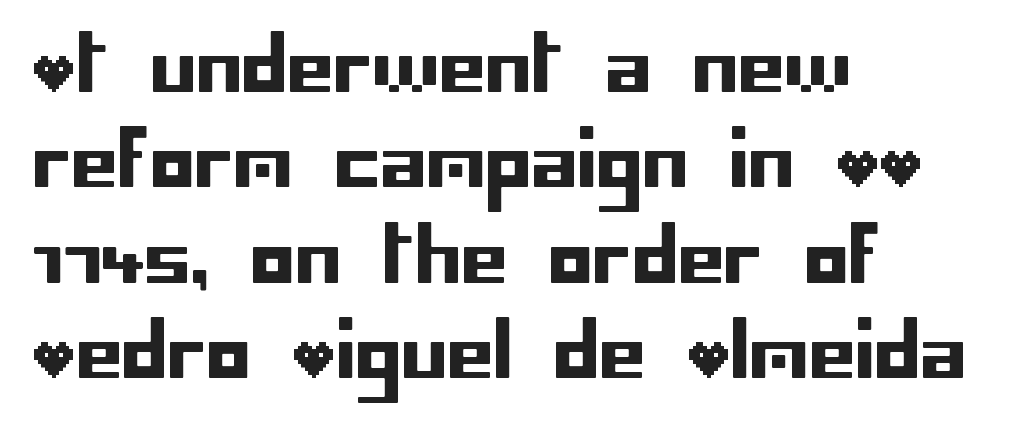
{"serif": "no", "italic": "no", "width": "normal", "stroke_contrast": "low", "x_height": "large", "underline": "no", "align": "left", "line_spacing": "normal", "line_spacing_ratio": 1.29, "letter_spacing": "normal", "letter_spacing_em": 0.0, "glyph_px": 74}
